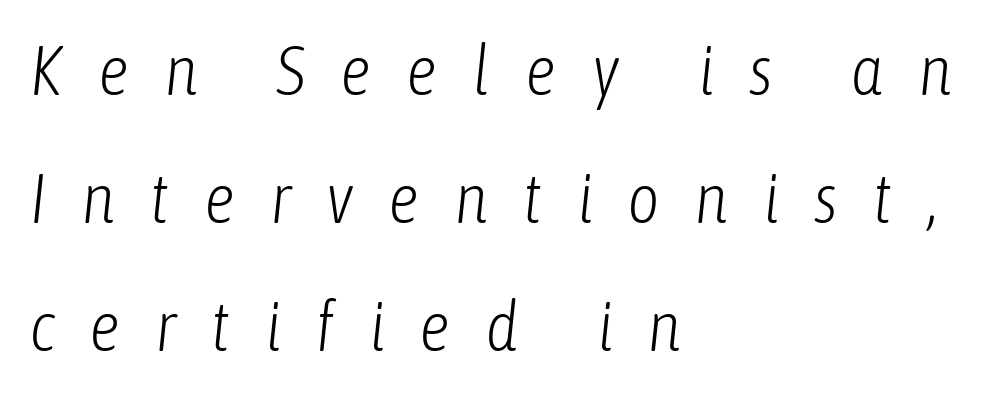
{"italic": "yes", "lean": "right", "slant_degrees": 6, "bold": "no", "weight": "light", "width": "condensed", "stroke_contrast": "low", "x_height": "medium", "monospaced": "no", "underline": "no", "align": "left", "line_spacing_ratio": 1.83, "letter_spacing": "wide", "letter_spacing_em": 0.49, "glyph_px": 70}
